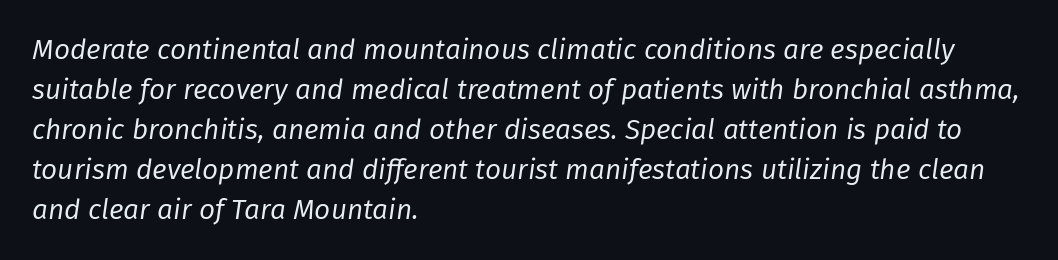
{"italic": "yes", "lean": "right", "slant_degrees": 8, "bold": "no", "weight": "regular", "width": "normal", "stroke_contrast": "low", "x_height": "medium", "monospaced": "no", "underline": "no", "align": "left", "line_spacing": "normal", "line_spacing_ratio": 1.43, "letter_spacing": "normal", "letter_spacing_em": 0.0, "glyph_px": 28}
